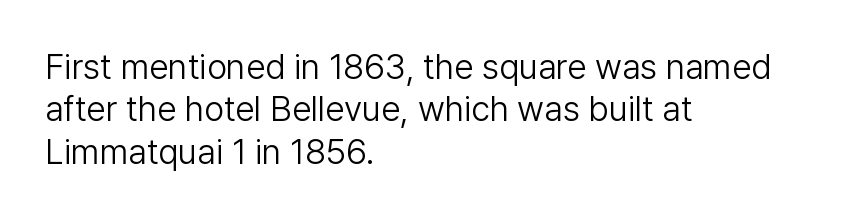
The image shows 35 px light sans-serif type, upright; set left-aligned, line spacing 1.21x, normal letter spacing, not underlined; low stroke contrast and a medium x-height.
